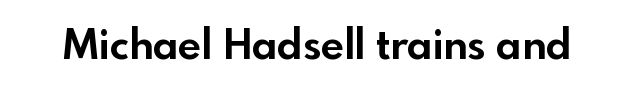
The image shows 41 px bold sans-serif type, upright; set normal letter spacing, not underlined; a small x-height.
